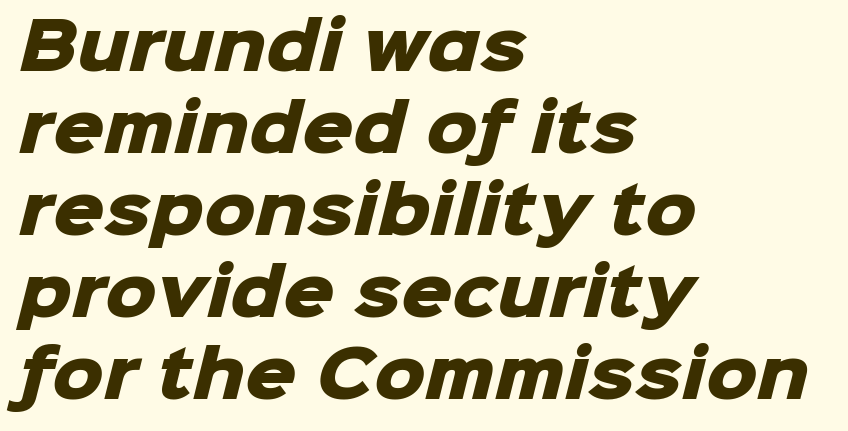
Q: Is the text bold? A: Yes.
Q: Is the typeface a serif or a sans-serif typeface? A: Sans-serif.
Q: Is the text underlined? A: No.
Q: How is the paragraph aligned? A: Left-aligned.
Q: Is the spacing between letters normal or unusually wide? A: Normal.
Q: Is the spacing between lines tight, normal or loose? A: Normal.
Q: Width (condensed, normal, or wide)? A: Normal.
Q: Stroke contrast? A: Low.
Q: x-height? A: Medium.
Q: Monospaced? A: No.
